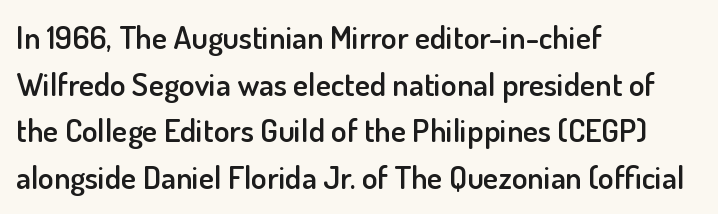
{"serif": "no", "italic": "no", "bold": "semi", "weight": "semibold", "width": "normal", "stroke_contrast": "low", "x_height": "small", "monospaced": "no", "underline": "no", "align": "left", "line_spacing": "normal", "line_spacing_ratio": 1.46, "letter_spacing": "normal", "letter_spacing_em": 0.0, "glyph_px": 32}
